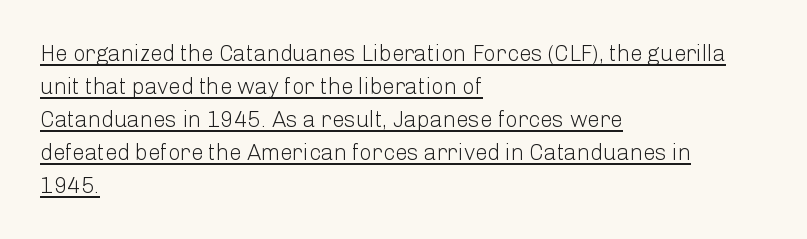
{"italic": "no", "bold": "no", "underline": "yes", "align": "left", "line_spacing": "normal", "line_spacing_ratio": 1.5, "letter_spacing": "normal", "letter_spacing_em": 0.0, "glyph_px": 22}
